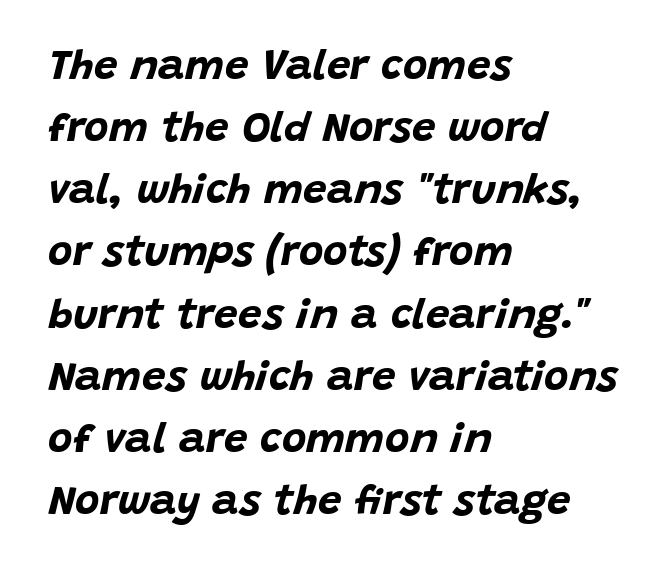
Q: Is the text bold? A: Yes.
Q: Is the text italic (slanted)? A: Yes, it leans right by about 15 degrees.
Q: Is the text underlined? A: No.
Q: How is the paragraph aligned? A: Left-aligned.
Q: Is the spacing between letters normal or unusually wide? A: Normal.
Q: Is the spacing between lines tight, normal or loose? A: Normal.
Q: Width (condensed, normal, or wide)? A: Normal.
Q: Stroke contrast? A: Low.
Q: x-height? A: Large.
Q: Monospaced? A: No.
